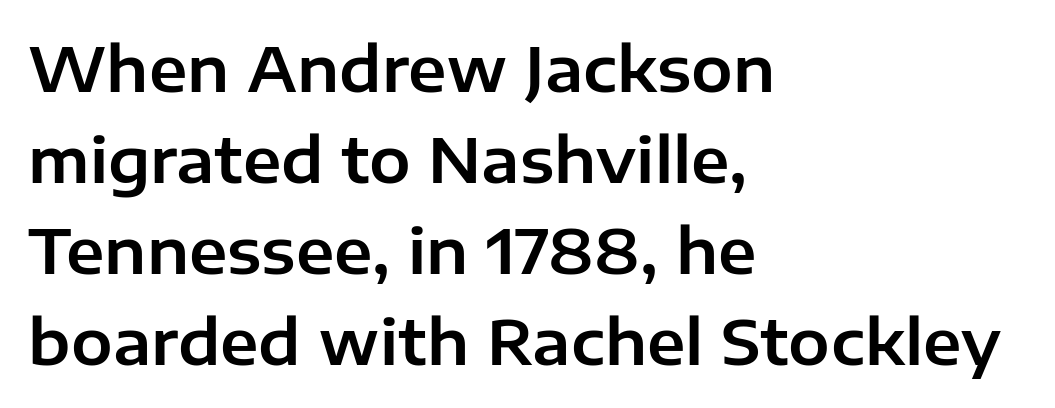
Q: Is the text italic (slanted)? A: No, it is upright.
Q: Is the typeface a serif or a sans-serif typeface? A: Sans-serif.
Q: Is the text underlined? A: No.
Q: How is the paragraph aligned? A: Left-aligned.
Q: Is the spacing between letters normal or unusually wide? A: Normal.
Q: Is the spacing between lines tight, normal or loose? A: Normal.
Q: Width (condensed, normal, or wide)? A: Normal.
Q: Stroke contrast? A: Low.
Q: x-height? A: Medium.
Q: Monospaced? A: No.
